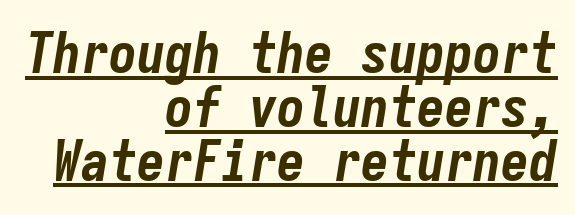
Q: Is the text bold? A: Yes.
Q: Is the text italic (slanted)? A: Yes, it leans right by about 9 degrees.
Q: Is the text underlined? A: Yes.
Q: How is the paragraph aligned? A: Right-aligned.
Q: Is the spacing between letters normal or unusually wide? A: Normal.
Q: Is the spacing between lines tight, normal or loose? A: Tight.
Q: Width (condensed, normal, or wide)? A: Condensed.
Q: Stroke contrast? A: Low.
Q: x-height? A: Medium.
Q: Monospaced? A: Yes.
